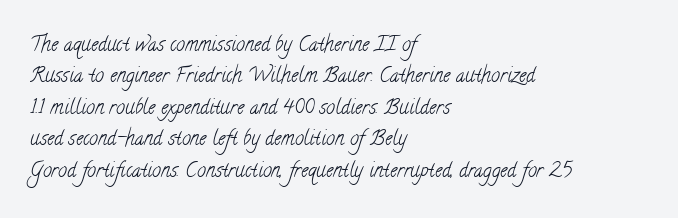
Q: Is the text bold? A: No.
Q: Is the text underlined? A: No.
Q: How is the paragraph aligned? A: Left-aligned.
Q: Is the spacing between letters normal or unusually wide? A: Normal.
Q: Is the spacing between lines tight, normal or loose? A: Normal.
